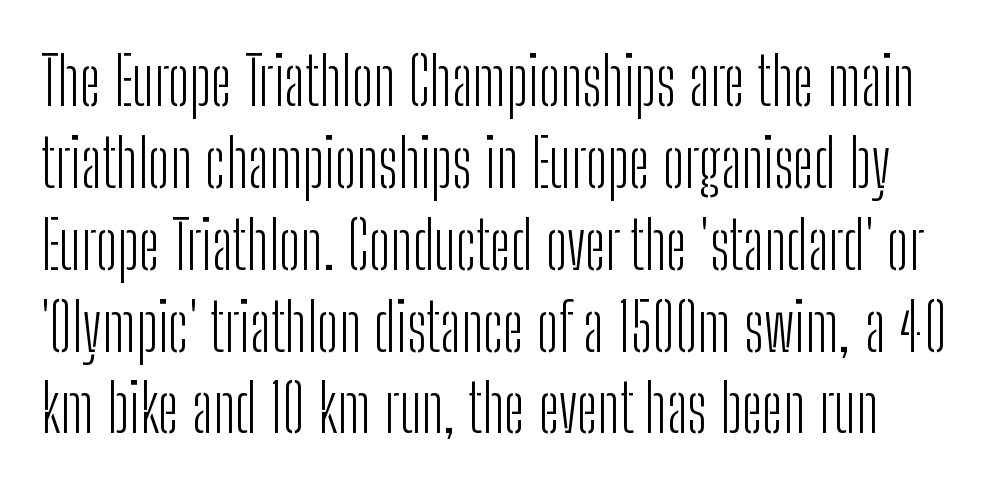
{"serif": "no", "italic": "no", "bold": "no", "weight": "light", "width": "condensed", "stroke_contrast": "low", "x_height": "medium", "monospaced": "no", "underline": "no", "line_spacing_ratio": 1.24, "letter_spacing": "normal", "letter_spacing_em": 0.0, "glyph_px": 66}
